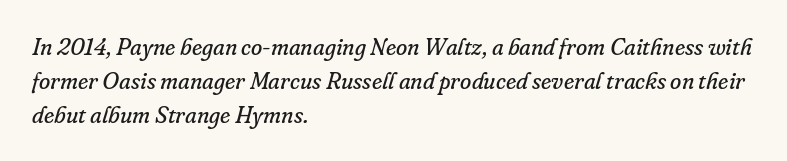
{"italic": "yes", "lean": "right", "slant_degrees": 16, "bold": "no", "underline": "no", "align": "left", "line_spacing": "normal", "line_spacing_ratio": 1.47, "letter_spacing": "normal", "letter_spacing_em": 0.0, "glyph_px": 23}
